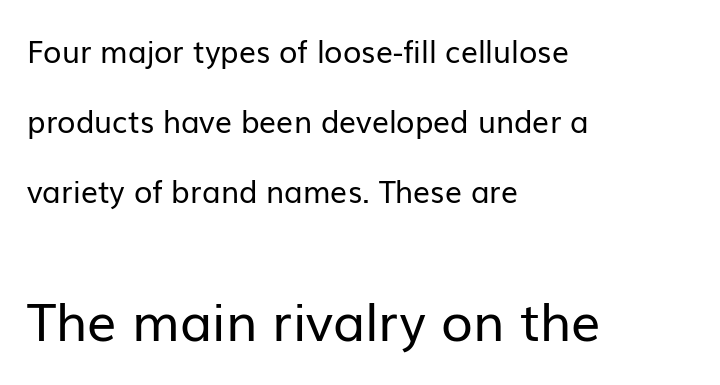
{"serif": "no", "italic": "no", "bold": "no", "weight": "regular", "width": "normal", "stroke_contrast": "low", "x_height": "medium", "monospaced": "no", "underline": "no", "align": "left", "line_spacing": "loose", "line_spacing_ratio": 2.34, "letter_spacing": "normal", "letter_spacing_em": 0.0, "larger_block": "second", "size_ratio": 1.73, "glyph_px": 52}
